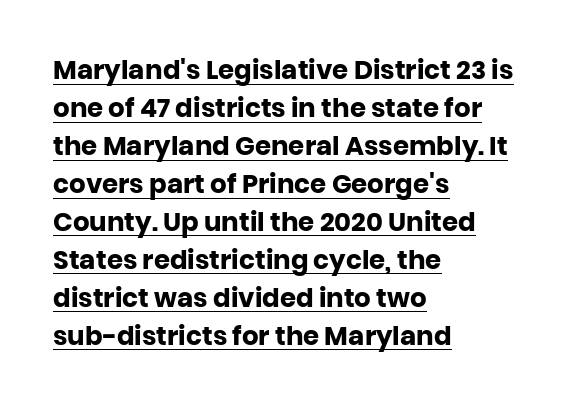
The image shows 26 px bold type, upright; set left-aligned, normal line spacing (1.46x), normal letter spacing, underlined.
